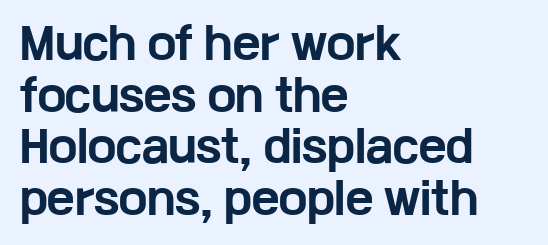
Horizontal alignment here is leftward, the default for most running prose. Looks like regular typesetting: each glyph gets only the width it needs. The lettering holds an erect, upright posture throughout. Just letters on the line, the space beneath them empty. The glyphs in this specimen are sans serif. Honestly, the letter spacing is just normal — you wouldn't notice it.
